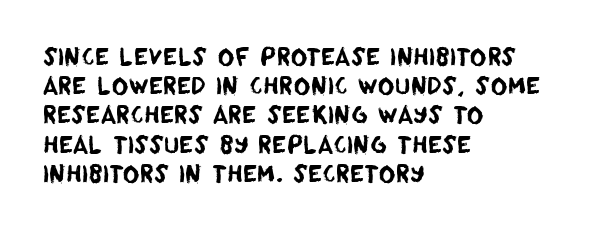
{"underline": "no", "align": "left", "line_spacing": "normal", "line_spacing_ratio": 1.27, "letter_spacing": "normal", "letter_spacing_em": 0.0, "glyph_px": 23}
